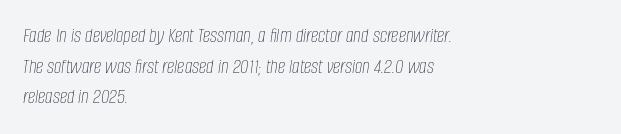
Q: Is the text bold? A: No.
Q: Is the text italic (slanted)? A: Yes, it leans right by about 8 degrees.
Q: Is the text underlined? A: No.
Q: How is the paragraph aligned? A: Left-aligned.
Q: Is the spacing between letters normal or unusually wide? A: Normal.
Q: Is the spacing between lines tight, normal or loose? A: Normal.
